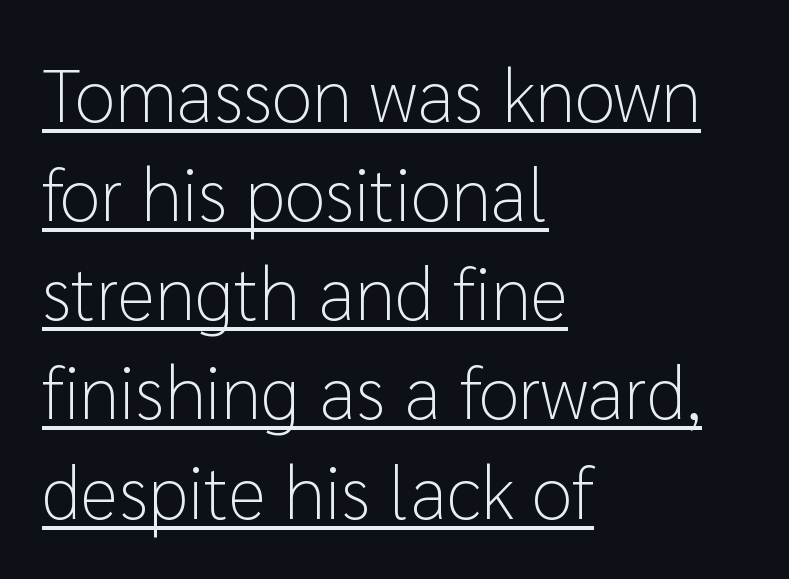
Q: Is the text bold? A: No.
Q: Is the text italic (slanted)? A: No, it is upright.
Q: Is the typeface a serif or a sans-serif typeface? A: Sans-serif.
Q: Is the text underlined? A: Yes.
Q: How is the paragraph aligned? A: Left-aligned.
Q: Is the spacing between letters normal or unusually wide? A: Normal.
Q: Is the spacing between lines tight, normal or loose? A: Normal.
Q: Width (condensed, normal, or wide)? A: Normal.
Q: Stroke contrast? A: Low.
Q: x-height? A: Medium.
Q: Monospaced? A: No.
